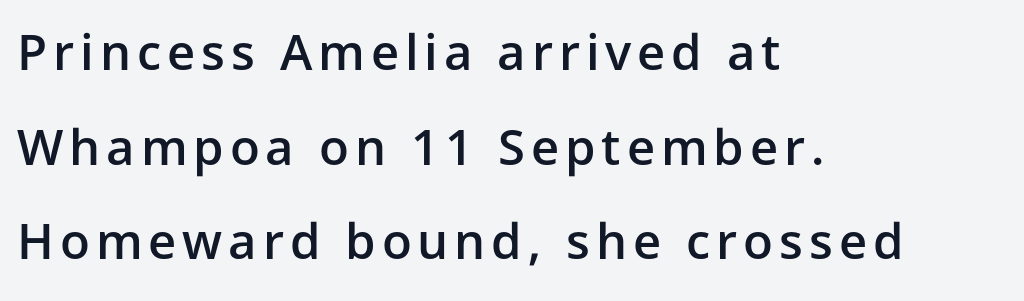
The image shows 49 px semibold sans-serif type, upright; set left-aligned, loose line spacing (1.93x), not underlined; low stroke contrast and a medium x-height.
